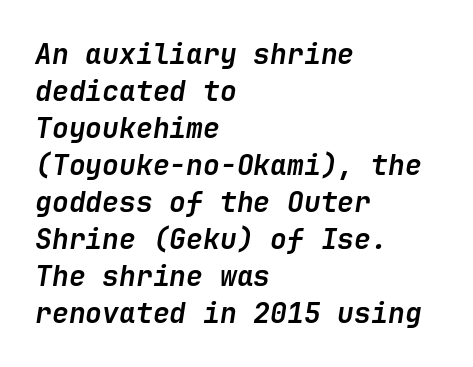
Descender tails drop into unmarked territory. Its strokes are broad and dark, the hallmark of bold type. Is the type slanted? Yes — the strokes lean at a clear angle. The line-height multiplier appears to be the usual default. Look at the tracking — it's just the regular setting, nothing added. Reading down the block, your eye returns to a fixed left position each line.
